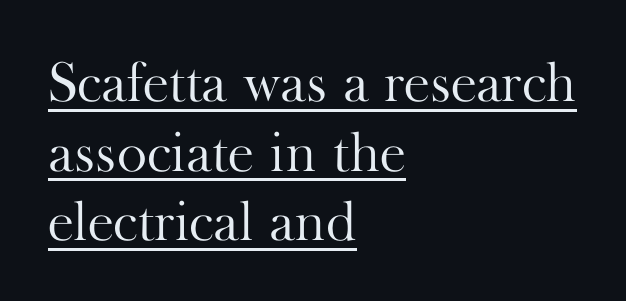
The image shows 57 px light serif type, upright; set left-aligned, line spacing 1.22x, normal letter spacing, underlined; high stroke contrast and a small x-height.
